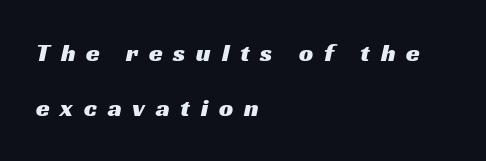
The image shows 25 px text type; set left-aligned, loose line spacing (2.21x), unusually wide letter spacing (+0.43 em), not underlined.
